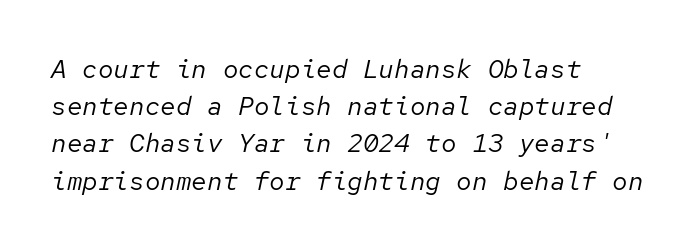
Stems and bowls with no extra thickness — not bold. Check the space under the baseline: it is left empty. Characters are canted at an angle relative to the baseline's perpendicular. Students, observe: this is what conventionally led text looks like. The rendering keeps characters at their native spacing. The passage is arranged the way most books set body copy — flush left.
